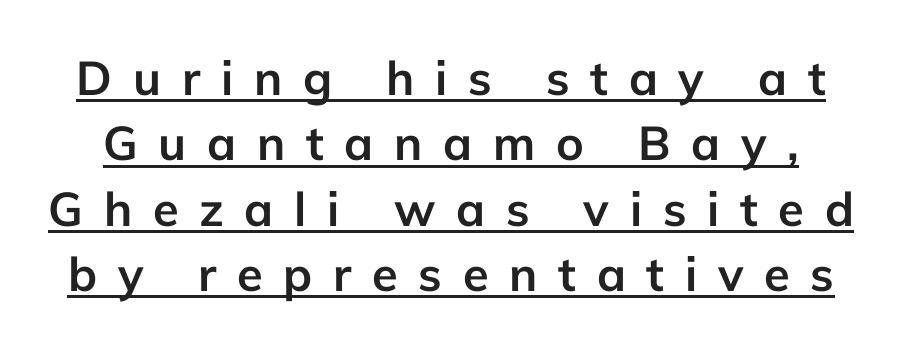
The image shows 47 px semibold sans-serif type, upright; set normal line spacing (1.39x), unusually wide letter spacing (+0.44 em), underlined; low stroke contrast and a medium x-height.
